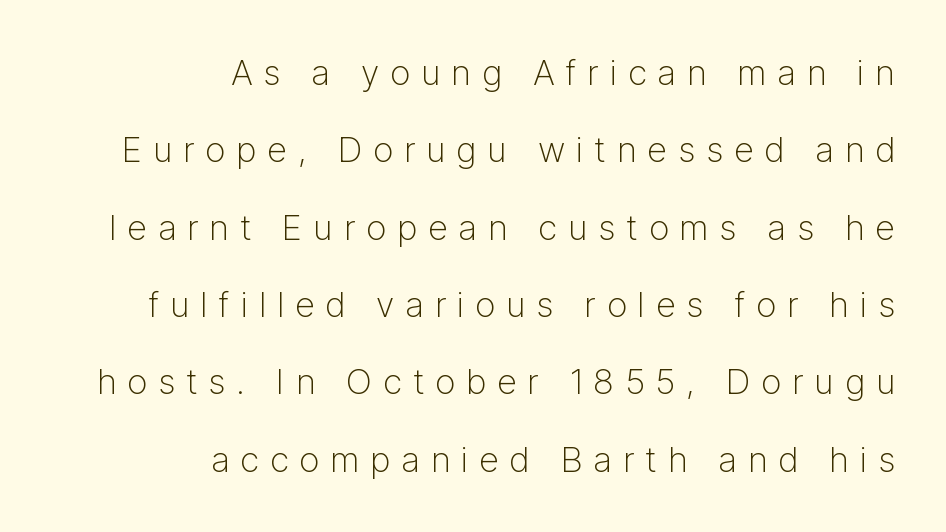
{"serif": "no", "italic": "no", "bold": "no", "weight": "light", "width": "normal", "stroke_contrast": "low", "x_height": "medium", "monospaced": "no", "underline": "no", "align": "right", "line_spacing": "loose", "line_spacing_ratio": 2.21, "letter_spacing": "wide", "letter_spacing_em": 0.31, "glyph_px": 35}
